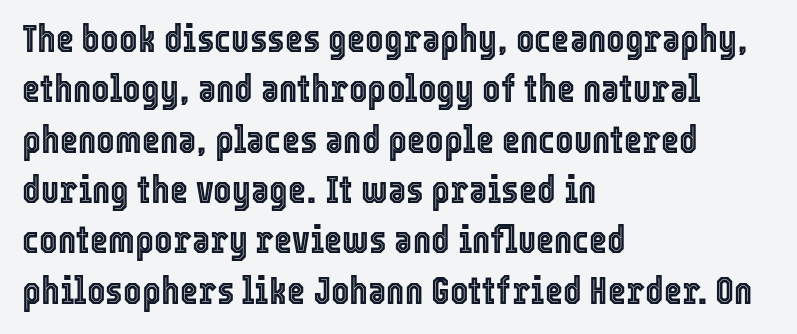
Between one letter and the next there's only the usual sliver of space. The gap between lines stays unmarked. The ragged edge is on the right, which tells us the setting is flush left. This sample uses an upright cut, with every glyph sitting square on the baseline. The face used here is proportionally spaced, like ordinary book or web type.
